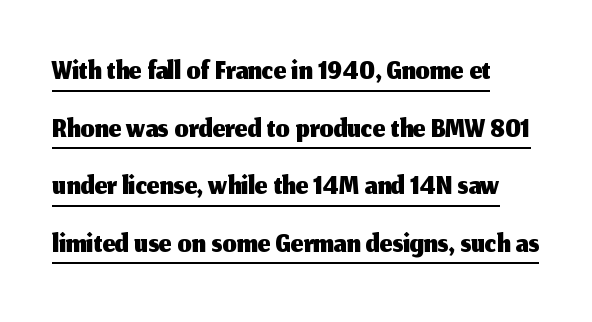
Q: Is the text italic (slanted)? A: No, it is upright.
Q: Is the typeface a serif or a sans-serif typeface? A: Sans-serif.
Q: Is the text underlined? A: Yes.
Q: How is the paragraph aligned? A: Left-aligned.
Q: Is the spacing between letters normal or unusually wide? A: Normal.
Q: Is the spacing between lines tight, normal or loose? A: Normal.
Q: Width (condensed, normal, or wide)? A: Normal.
Q: Stroke contrast? A: Medium.
Q: x-height? A: Medium.
Q: Monospaced? A: No.
